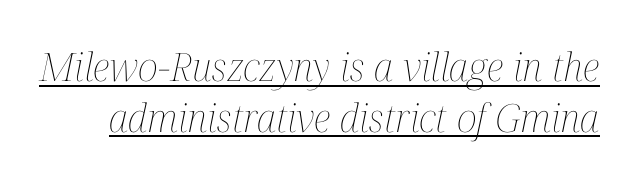
The image shows 39 px thin, condensed type, italic (leaning right); set normal line spacing (1.3x), normal letter spacing, underlined; medium stroke contrast and a medium x-height.
